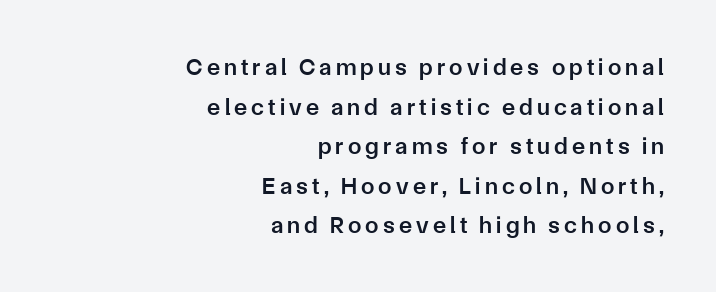
Q: Is the text bold? A: Semi-bold.
Q: Is the text italic (slanted)? A: No, it is upright.
Q: Is the text underlined? A: No.
Q: How is the paragraph aligned? A: Right-aligned.
Q: Is the spacing between lines tight, normal or loose? A: Normal.
